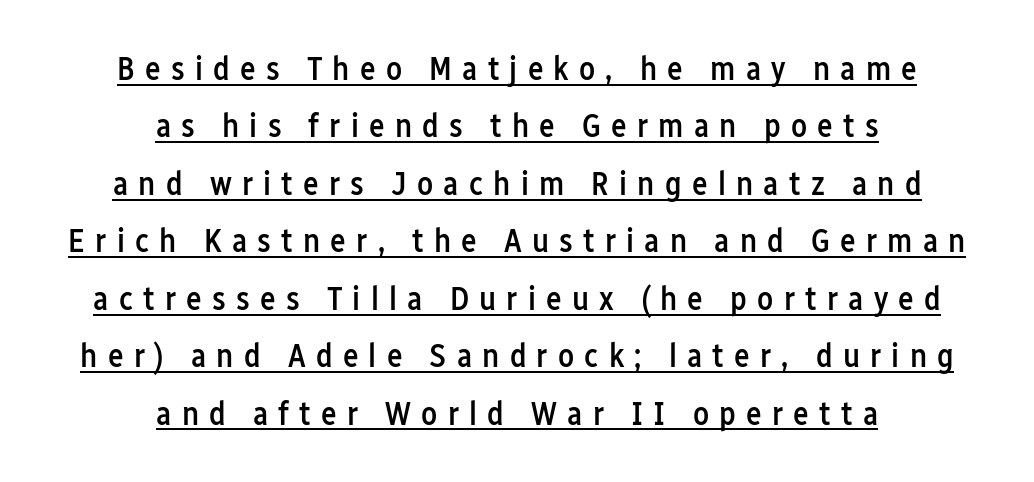
The image shows 33 px semibold, condensed sans-serif type, upright; set centered, line spacing 1.74x, unusually wide letter spacing (+0.31 em), underlined; low stroke contrast and a medium x-height.
